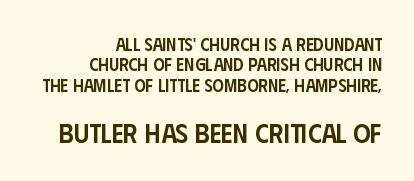
Q: Is the text bold? A: Semi-bold.
Q: Is the text italic (slanted)? A: No, it is upright.
Q: Is the text underlined? A: No.
Q: How is the paragraph aligned? A: Right-aligned.
Q: Is the spacing between letters normal or unusually wide? A: Normal.
Q: Is the spacing between lines tight, normal or loose? A: Tight.
Q: Which block of text is set in a larger size, the first (top) or the second (bottom)? A: The second (bottom) one.
